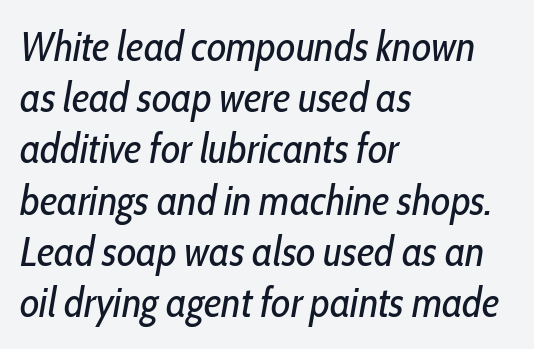
The image shows 42 px regular-weight, condensed type, italic (leaning right); set left-aligned, line spacing 1.22x, normal letter spacing, not underlined; low stroke contrast and a medium x-height.
